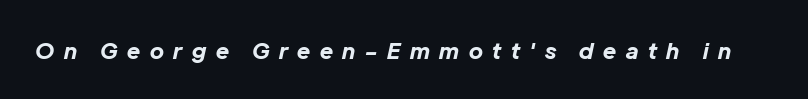
{"italic": "yes", "lean": "right", "slant_degrees": 12, "bold": "yes", "underline": "no", "letter_spacing": "wide", "letter_spacing_em": 0.44, "glyph_px": 22}
